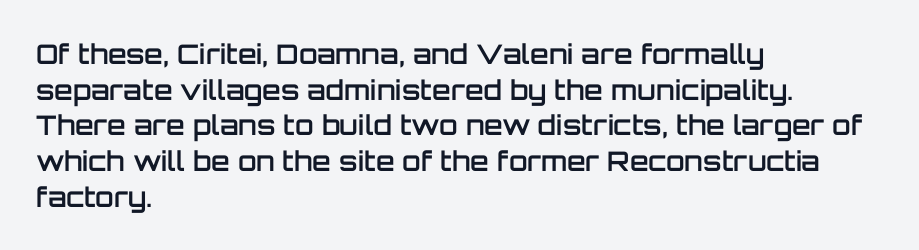
The image shows 27 px text type, upright; set left-aligned, normal line spacing (1.32x), normal letter spacing, not underlined.
